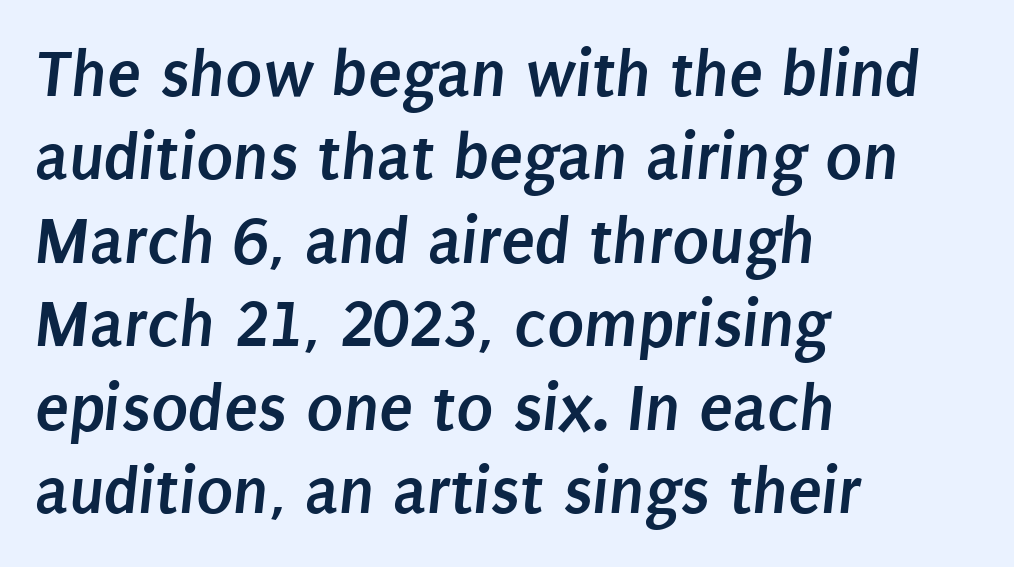
The image shows 69 px semibold, condensed sans-serif type; set left-aligned, line spacing 1.21x, normal letter spacing, not underlined; low stroke contrast and a large x-height.
